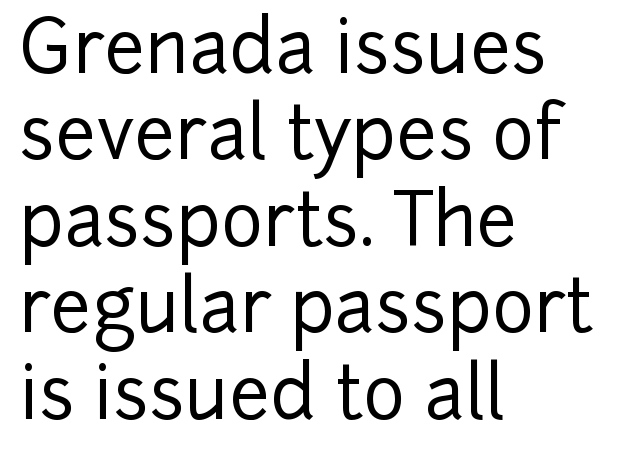
{"serif": "no", "italic": "no", "width": "normal", "stroke_contrast": "low", "x_height": "medium", "monospaced": "no", "underline": "no", "align": "left", "line_spacing_ratio": 1.2, "letter_spacing": "normal", "letter_spacing_em": 0.0, "glyph_px": 72}
